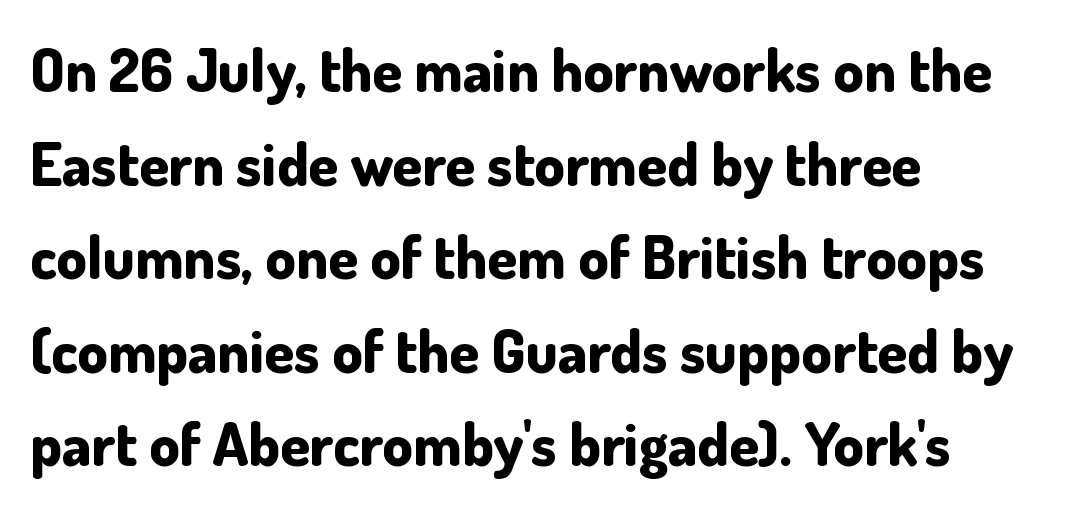
{"serif": "no", "italic": "no", "bold": "yes", "weight": "bold", "width": "normal", "stroke_contrast": "low", "x_height": "small", "monospaced": "no", "underline": "no", "align": "left", "line_spacing": "normal", "line_spacing_ratio": 1.56, "letter_spacing": "normal", "letter_spacing_em": 0.0, "glyph_px": 60}
